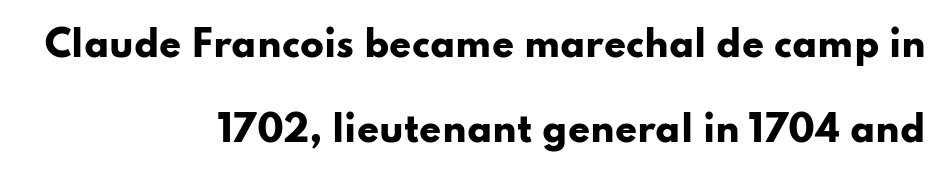
{"serif": "no", "italic": "no", "bold": "yes", "weight": "heavy", "width": "wide", "stroke_contrast": "low", "x_height": "small", "monospaced": "no", "underline": "no", "align": "right", "line_spacing": "loose", "line_spacing_ratio": 2.43, "letter_spacing": "normal", "letter_spacing_em": 0.0, "glyph_px": 35}
